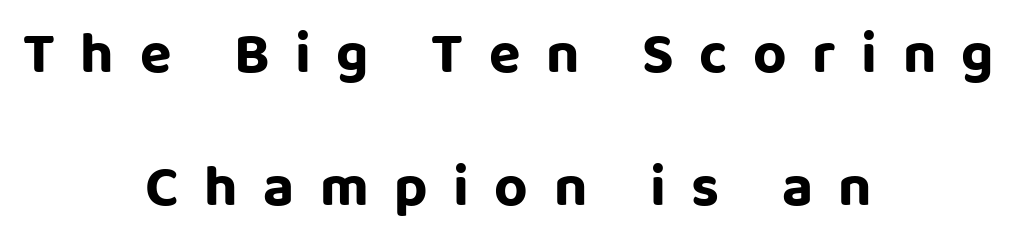
Is this a sans? Yes — the strokes have no serifs. Proportional: the letters do not fall into vertical columns. Students, note that the glyphs here are deliberately spaced far apart. Does the lettering tilt? It doesn't — this is upright. The rag falls on both sides of this text block equally. This sample trades compactness for vertical openness between lines.
